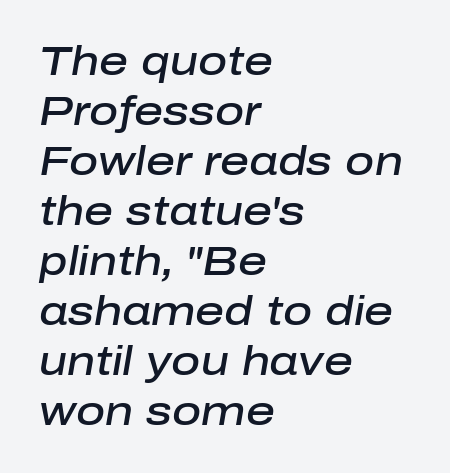
{"italic": "yes", "lean": "right", "slant_degrees": 10, "bold": "semi", "weight": "semibold", "width": "normal", "stroke_contrast": "low", "x_height": "medium", "monospaced": "no", "underline": "no", "align": "left", "line_spacing": "normal", "line_spacing_ratio": 1.25, "letter_spacing": "normal", "letter_spacing_em": 0.0, "glyph_px": 40}
